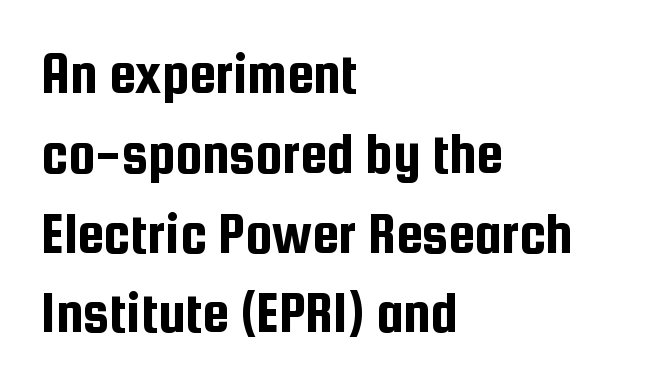
The image shows 60 px condensed sans-serif type, upright; set left-aligned, normal line spacing (1.33x), normal letter spacing, not underlined; low stroke contrast and a medium x-height.
